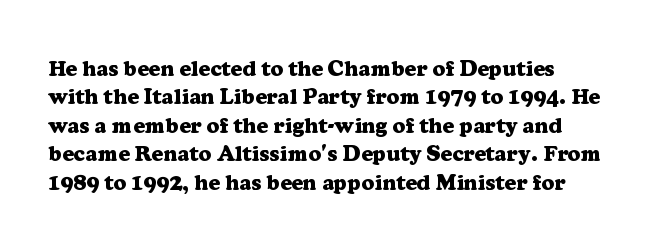
The image shows 22 px bold type, upright; set normal line spacing (1.29x), normal letter spacing, not underlined.
